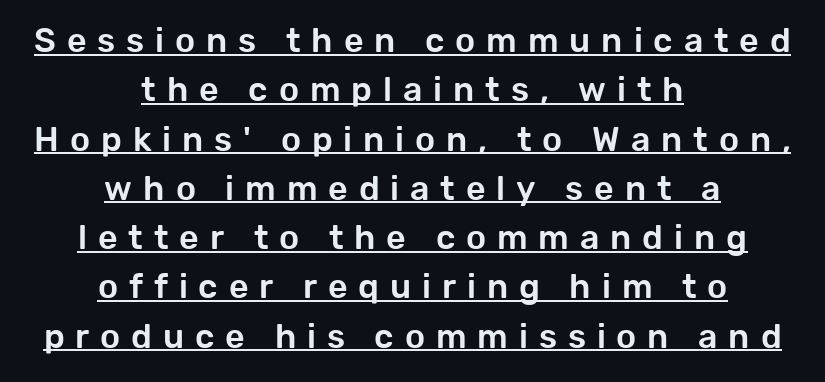
Q: Is the text italic (slanted)? A: No, it is upright.
Q: Is the typeface a serif or a sans-serif typeface? A: Sans-serif.
Q: Is the text underlined? A: Yes.
Q: How is the paragraph aligned? A: Centered.
Q: Is the spacing between letters normal or unusually wide? A: Unusually wide.
Q: Is the spacing between lines tight, normal or loose? A: Normal.
Q: Width (condensed, normal, or wide)? A: Normal.
Q: Stroke contrast? A: Low.
Q: x-height? A: Medium.
Q: Monospaced? A: No.
